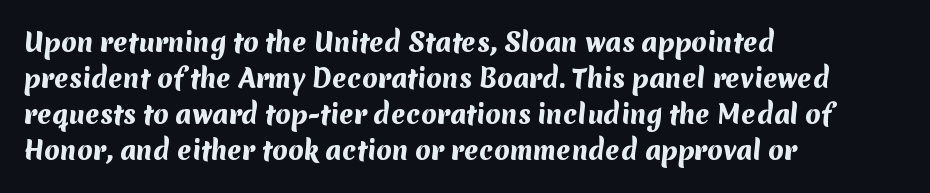
Look at the tracking — it's just the regular setting, nothing added. Honestly, the row spacing looks completely unremarkable. Plain, unruled lines of type. The compositor pushed each line to the left boundary. I'd describe the lettering as bold — thick and assertive.
